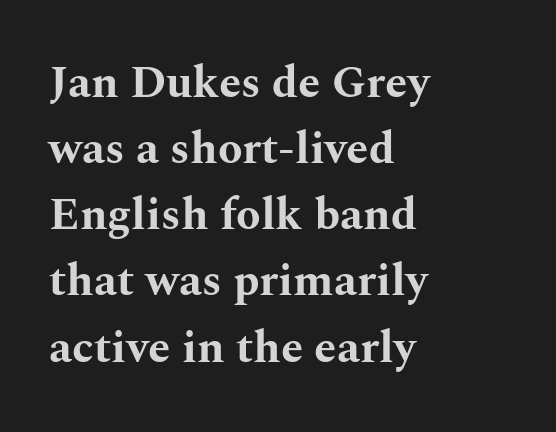
{"serif": "yes", "italic": "no", "bold": "yes", "weight": "bold", "width": "wide", "stroke_contrast": "medium", "x_height": "medium", "monospaced": "no", "underline": "no", "align": "left", "line_spacing": "normal", "line_spacing_ratio": 1.47, "letter_spacing": "normal", "letter_spacing_em": 0.0, "glyph_px": 45}
